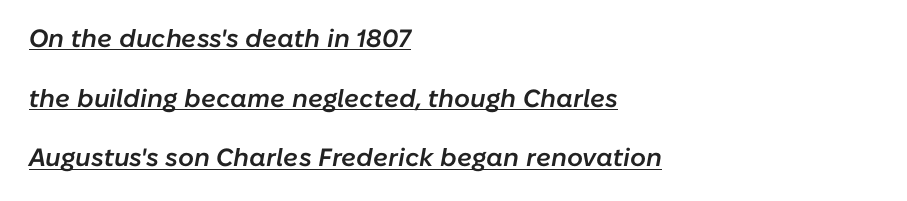
Q: Is the text bold? A: Semi-bold.
Q: Is the text italic (slanted)? A: Yes, it leans right by about 10 degrees.
Q: Is the text underlined? A: Yes.
Q: How is the paragraph aligned? A: Left-aligned.
Q: Is the spacing between letters normal or unusually wide? A: Normal.
Q: Is the spacing between lines tight, normal or loose? A: Loose.
